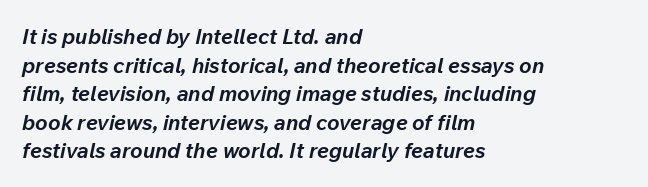
{"italic": "yes", "lean": "right", "slant_degrees": 12, "bold": "yes", "underline": "no", "align": "left", "line_spacing": "normal", "line_spacing_ratio": 1.36, "letter_spacing": "normal", "letter_spacing_em": 0.0, "glyph_px": 21}
